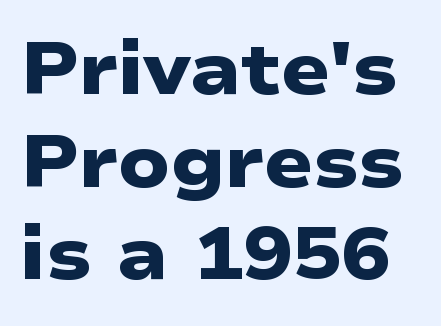
The image shows 73 px heavy, wide sans-serif type; set normal line spacing (1.27x), normal letter spacing, not underlined; low stroke contrast and a medium x-height.
